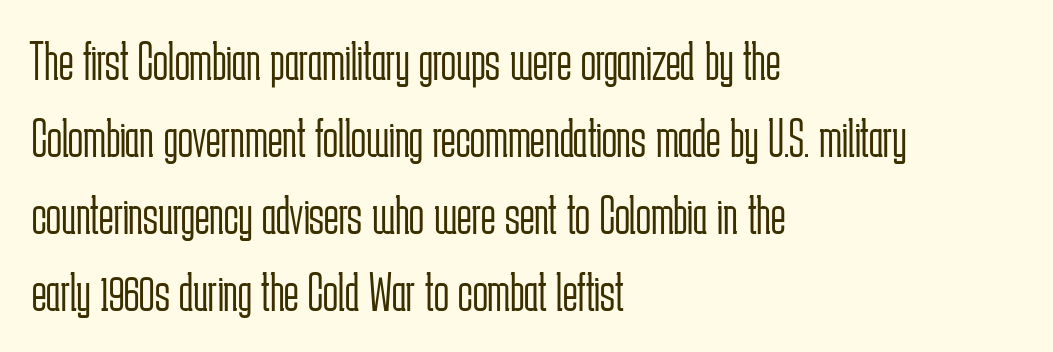
Q: Is the text bold? A: No.
Q: Is the text italic (slanted)? A: No, it is upright.
Q: Is the typeface a serif or a sans-serif typeface? A: Sans-serif.
Q: Is the text underlined? A: No.
Q: How is the paragraph aligned? A: Left-aligned.
Q: Is the spacing between letters normal or unusually wide? A: Normal.
Q: Is the spacing between lines tight, normal or loose? A: Normal.
Q: Width (condensed, normal, or wide)? A: Condensed.
Q: Stroke contrast? A: Low.
Q: x-height? A: Medium.
Q: Monospaced? A: No.
